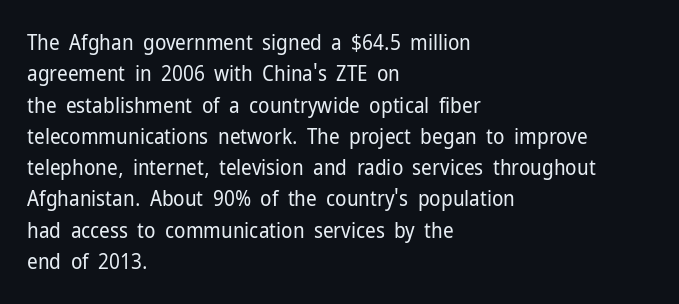
Q: Is the text bold? A: No.
Q: Is the text italic (slanted)? A: No, it is upright.
Q: Is the text underlined? A: No.
Q: How is the paragraph aligned? A: Left-aligned.
Q: Is the spacing between letters normal or unusually wide? A: Normal.
Q: Is the spacing between lines tight, normal or loose? A: Normal.
